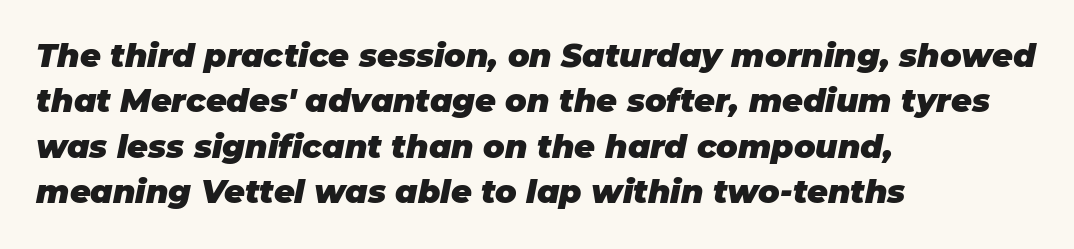
Every row of glyphs begins at an identical x-position on the left. The letters are bold, with thick, heavy strokes. The typography opts for an oblique posture over an upright one. Vertical spacing — default.
